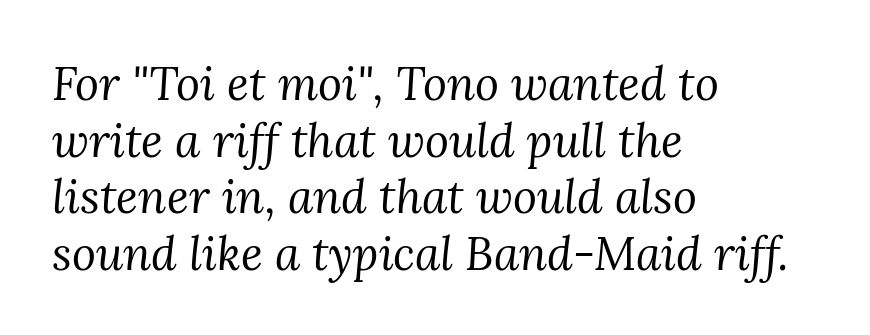
The image shows 46 px regular-weight serif type, italic (leaning right); set left-aligned, line spacing 1.23x, normal letter spacing, not underlined; medium stroke contrast and a medium x-height.
